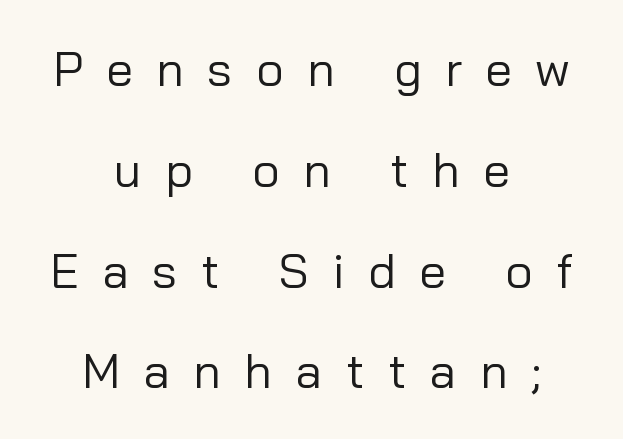
Q: Is the text bold? A: No.
Q: Is the text italic (slanted)? A: No, it is upright.
Q: Is the typeface a serif or a sans-serif typeface? A: Sans-serif.
Q: Is the text underlined? A: No.
Q: How is the paragraph aligned? A: Centered.
Q: Is the spacing between letters normal or unusually wide? A: Unusually wide.
Q: Is the spacing between lines tight, normal or loose? A: Loose.
Q: Width (condensed, normal, or wide)? A: Normal.
Q: Stroke contrast? A: Low.
Q: x-height? A: Medium.
Q: Monospaced? A: No.
